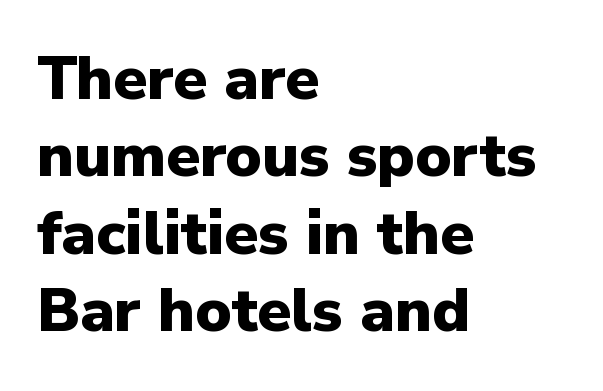
Q: Is the text bold? A: Yes.
Q: Is the text italic (slanted)? A: No, it is upright.
Q: Is the typeface a serif or a sans-serif typeface? A: Sans-serif.
Q: Is the text underlined? A: No.
Q: How is the paragraph aligned? A: Left-aligned.
Q: Is the spacing between letters normal or unusually wide? A: Normal.
Q: Is the spacing between lines tight, normal or loose? A: Normal.
Q: Width (condensed, normal, or wide)? A: Normal.
Q: Stroke contrast? A: Low.
Q: x-height? A: Medium.
Q: Monospaced? A: No.
